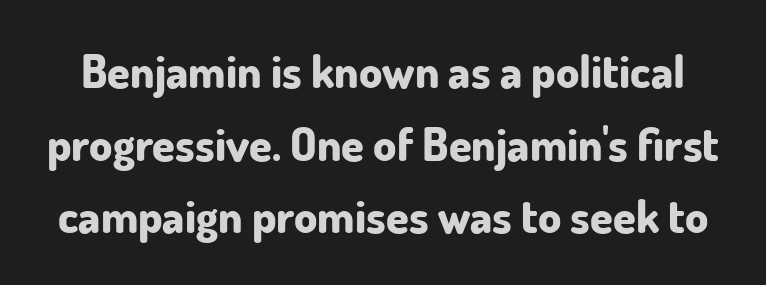
{"serif": "no", "italic": "no", "bold": "yes", "weight": "bold", "width": "normal", "stroke_contrast": "low", "x_height": "small", "monospaced": "no", "underline": "no", "line_spacing": "normal", "line_spacing_ratio": 1.58, "letter_spacing": "normal", "letter_spacing_em": 0.0, "glyph_px": 46}
